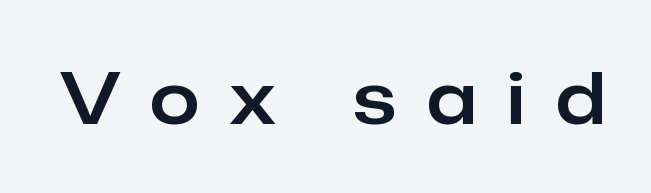
Each letter keeps its own natural width here, so spacing adapts to shape. How are the letters spaced? Widely, with obvious added tracking. Designer's note — italics off, roman on. The font family rendered here belongs to the sans-serif group. Bare-footed words on every line.
